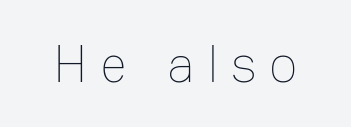
Q: Is the text bold? A: No.
Q: Is the text italic (slanted)? A: No, it is upright.
Q: Is the text underlined? A: No.
Q: Is the spacing between letters normal or unusually wide? A: Unusually wide.
Q: Width (condensed, normal, or wide)? A: Normal.
Q: Stroke contrast? A: Low.
Q: x-height? A: Medium.
Q: Monospaced? A: No.
